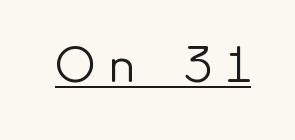
Ink coverage per letter is moderate at most. In terms of posture, this sample is upright. You could not count columns in this text — the font is proportionally spaced. Is there an underline? Yes — a line sits under the letters.
